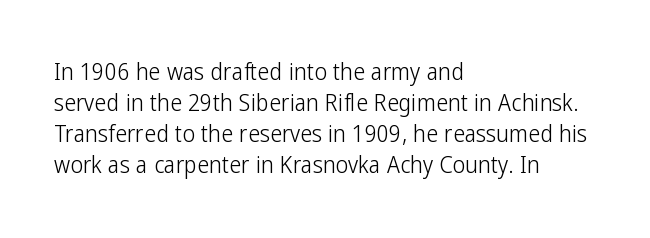
Q: Is the text bold? A: No.
Q: Is the text italic (slanted)? A: No, it is upright.
Q: Is the text underlined? A: No.
Q: How is the paragraph aligned? A: Left-aligned.
Q: Is the spacing between letters normal or unusually wide? A: Normal.
Q: Is the spacing between lines tight, normal or loose? A: Normal.
